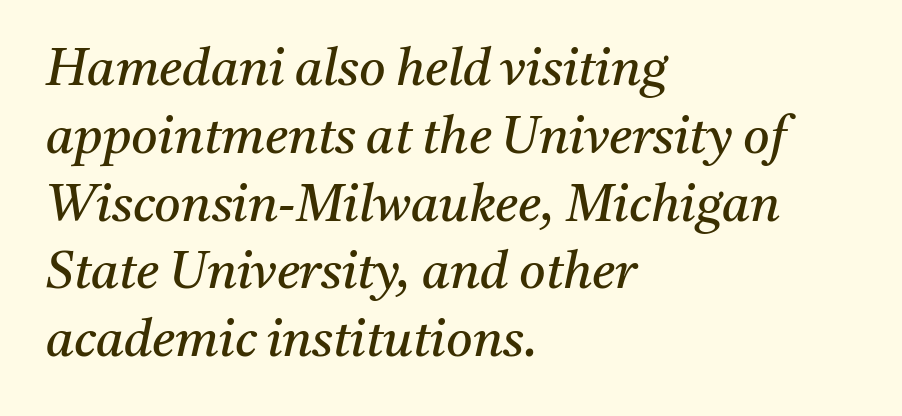
Q: Is the text bold? A: No.
Q: Is the text italic (slanted)? A: Yes, it leans right by about 11 degrees.
Q: Is the typeface a serif or a sans-serif typeface? A: Serif.
Q: Is the text underlined? A: No.
Q: How is the paragraph aligned? A: Left-aligned.
Q: Is the spacing between letters normal or unusually wide? A: Normal.
Q: Is the spacing between lines tight, normal or loose? A: Normal.
Q: Width (condensed, normal, or wide)? A: Normal.
Q: Stroke contrast? A: Medium.
Q: x-height? A: Medium.
Q: Monospaced? A: No.
